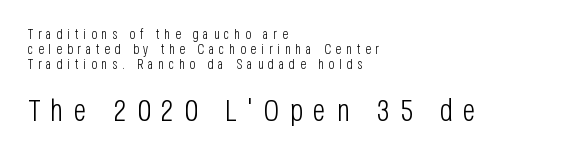
Q: Is the text bold? A: No.
Q: Is the text italic (slanted)? A: No, it is upright.
Q: Is the typeface a serif or a sans-serif typeface? A: Sans-serif.
Q: Is the text underlined? A: No.
Q: How is the paragraph aligned? A: Left-aligned.
Q: Is the spacing between letters normal or unusually wide? A: Unusually wide.
Q: Is the spacing between lines tight, normal or loose? A: Tight.
Q: Which block of text is set in a larger size, the first (top) or the second (bottom)? A: The second (bottom) one.
Q: Width (condensed, normal, or wide)? A: Condensed.
Q: Stroke contrast? A: Low.
Q: x-height? A: Large.
Q: Monospaced? A: No.
